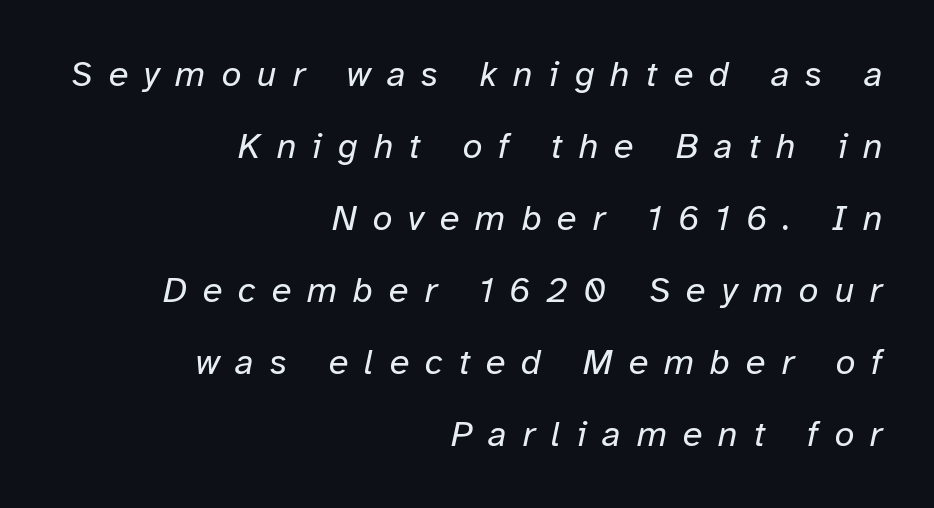
The image shows 36 px regular-weight type, italic (leaning right); set right-aligned, loose line spacing (2.0x), unusually wide letter spacing (+0.44 em), not underlined; low stroke contrast and a medium x-height.
